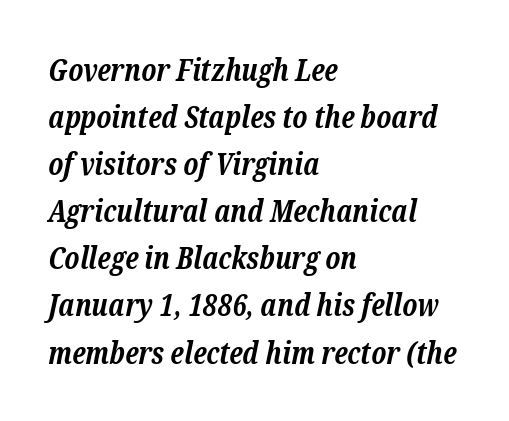
The image shows 30 px bold serif type, italic (leaning right); set left-aligned, normal line spacing (1.57x), normal letter spacing, not underlined; low stroke contrast and a medium x-height.
